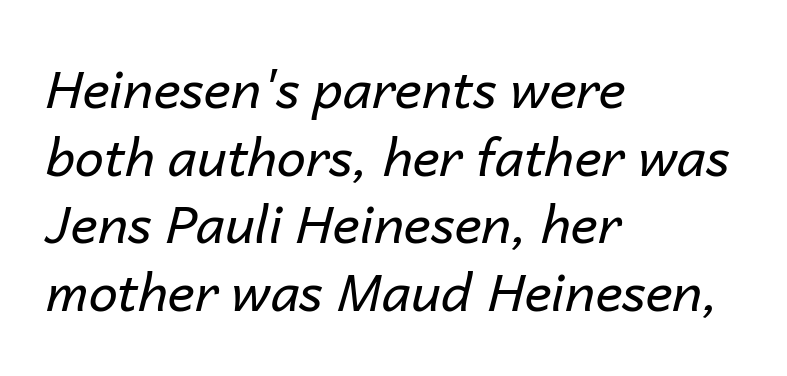
Q: Is the text bold? A: No.
Q: Is the text italic (slanted)? A: Yes, it leans right by about 14 degrees.
Q: Is the text underlined? A: No.
Q: How is the paragraph aligned? A: Left-aligned.
Q: Is the spacing between letters normal or unusually wide? A: Normal.
Q: Is the spacing between lines tight, normal or loose? A: Normal.
Q: Width (condensed, normal, or wide)? A: Normal.
Q: Stroke contrast? A: Low.
Q: x-height? A: Medium.
Q: Monospaced? A: No.
